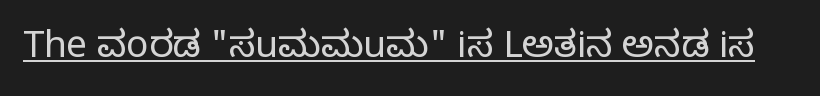
{"serif": "yes", "italic": "no", "bold": "no", "weight": "regular", "width": "normal", "stroke_contrast": "low", "x_height": "large", "monospaced": "no", "underline": "yes", "letter_spacing": "normal", "letter_spacing_em": 0.0, "glyph_px": 37}
